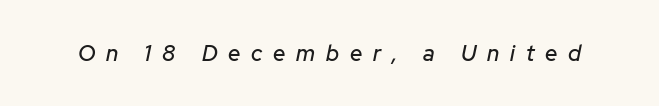
The image shows 22 px text type, italic (leaning right); set unusually wide letter spacing (+0.49 em), not underlined.
